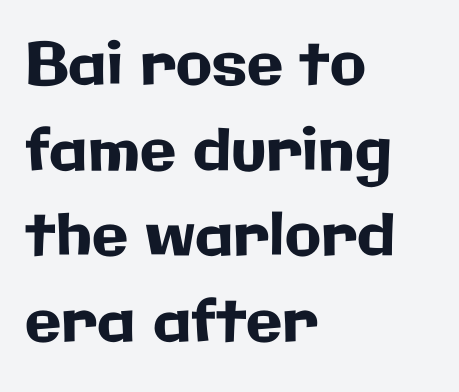
Q: Is the text italic (slanted)? A: No, it is upright.
Q: Is the typeface a serif or a sans-serif typeface? A: Sans-serif.
Q: Is the text underlined? A: No.
Q: How is the paragraph aligned? A: Left-aligned.
Q: Is the spacing between letters normal or unusually wide? A: Normal.
Q: Is the spacing between lines tight, normal or loose? A: Normal.
Q: Width (condensed, normal, or wide)? A: Normal.
Q: Stroke contrast? A: Low.
Q: x-height? A: Medium.
Q: Monospaced? A: No.
